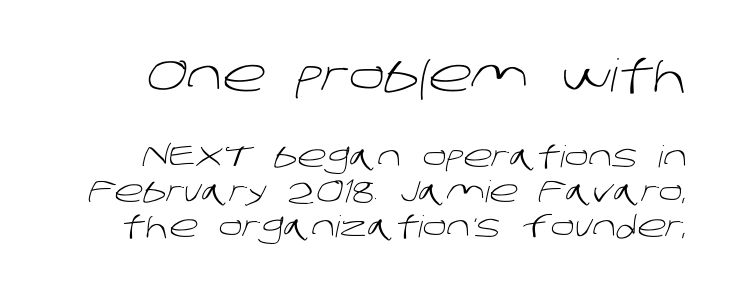
{"serif": "no", "bold": "no", "weight": "light", "width": "normal", "stroke_contrast": "low", "x_height": "large", "monospaced": "no", "underline": "no", "line_spacing_ratio": 1.16, "letter_spacing": "normal", "letter_spacing_em": 0.0, "larger_block": "first", "size_ratio": 1.5, "glyph_px": 45}
